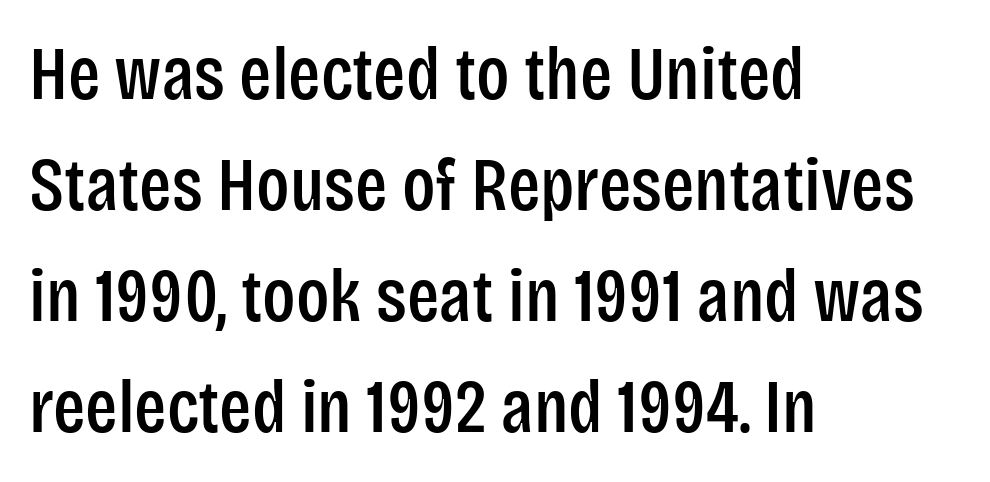
{"serif": "no", "italic": "no", "width": "condensed", "stroke_contrast": "low", "x_height": "large", "monospaced": "no", "underline": "no", "align": "left", "line_spacing": "normal", "line_spacing_ratio": 1.48, "letter_spacing": "normal", "letter_spacing_em": 0.0, "glyph_px": 75}
